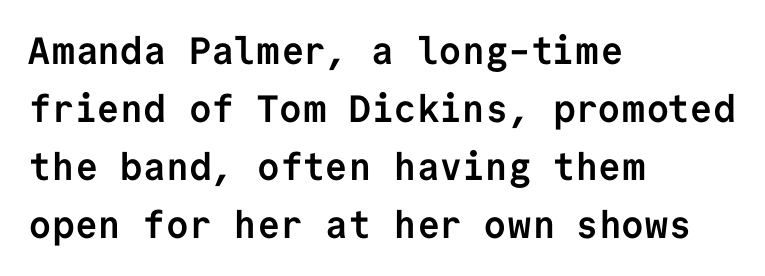
Descenders hang freely into open space. Does the type have serifs? No, each stem ends abruptly. The line-height multiplier appears to be the usual default. Ordinary non-slanted type is in use. Weight check: bold — yes, fully. Glyph-to-glyph distance matches everyday printed text.
